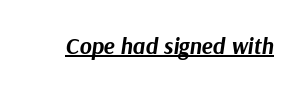
Q: Is the text bold? A: Yes.
Q: Is the text italic (slanted)? A: Yes, it leans right by about 9 degrees.
Q: Is the text underlined? A: Yes.
Q: Is the spacing between letters normal or unusually wide? A: Normal.
